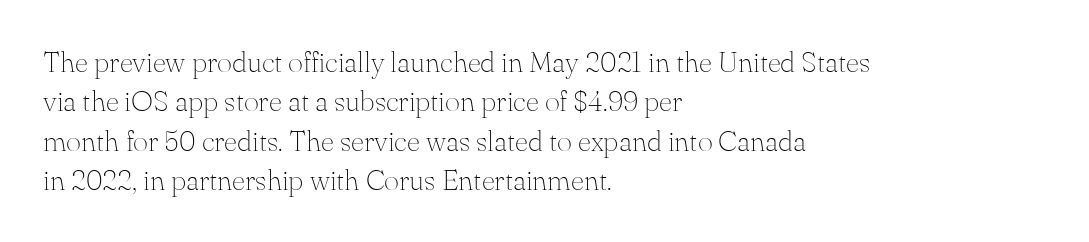
Q: Is the text bold? A: No.
Q: Is the text italic (slanted)? A: No, it is upright.
Q: Is the typeface a serif or a sans-serif typeface? A: Serif.
Q: Is the text underlined? A: No.
Q: How is the paragraph aligned? A: Left-aligned.
Q: Is the spacing between letters normal or unusually wide? A: Normal.
Q: Is the spacing between lines tight, normal or loose? A: Normal.
Q: Width (condensed, normal, or wide)? A: Normal.
Q: Stroke contrast? A: Medium.
Q: x-height? A: Small.
Q: Monospaced? A: No.
